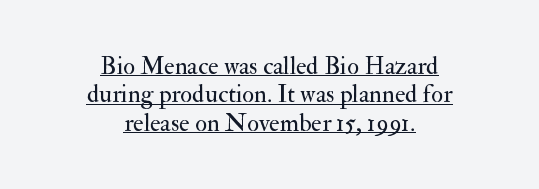
{"italic": "no", "bold": "no", "underline": "yes", "align": "center", "line_spacing": "tight", "line_spacing_ratio": 1.14, "letter_spacing": "normal", "letter_spacing_em": 0.0, "glyph_px": 25}
